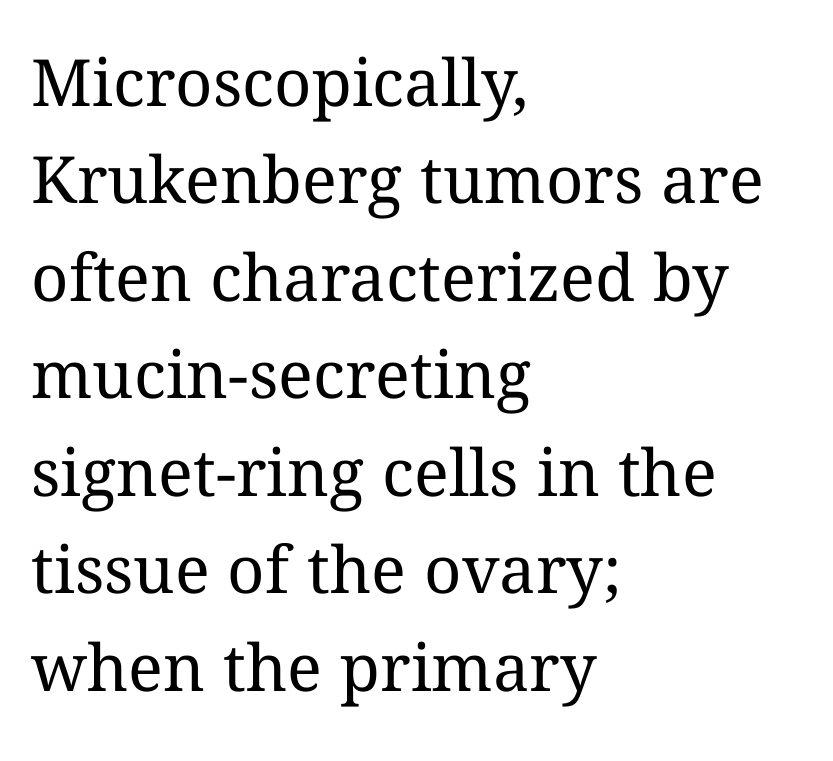
The image shows 65 px regular-weight type, upright; set left-aligned, normal line spacing (1.5x), normal letter spacing, not underlined; medium stroke contrast and a medium x-height.
